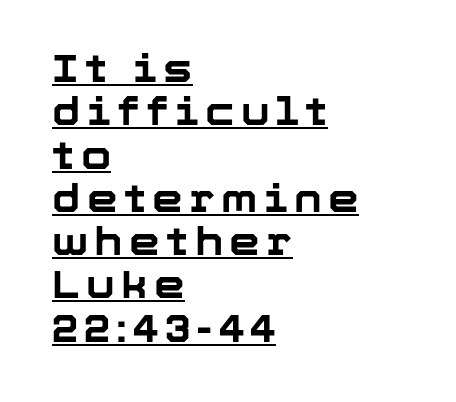
{"serif": "no", "italic": "no", "bold": "yes", "weight": "bold", "width": "normal", "stroke_contrast": "low", "x_height": "medium", "monospaced": "no", "underline": "yes", "align": "left", "line_spacing": "tight", "line_spacing_ratio": 1.11, "glyph_px": 39}
